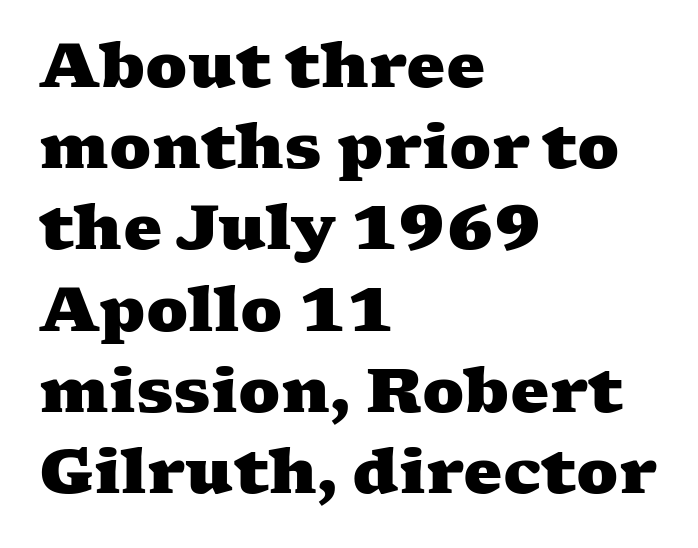
The image shows 62 px heavy, wide serif type; set left-aligned, normal line spacing (1.31x), normal letter spacing, not underlined; medium stroke contrast and a medium x-height.
